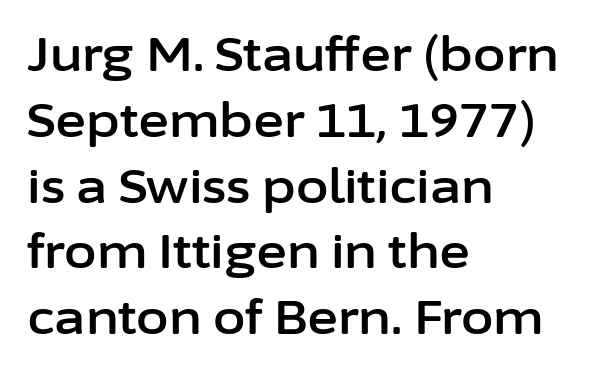
Words float on clear page, feet unadorned. Each line starts at the same left margin while the right side varies. Tracking here is standard; glyphs follow each other at the usual distance. A roman cut, with each character standing at attention. How would I describe the line gaps? Plain and ordinary. Think of a printed novel: that variable character pitch is what you see here.
